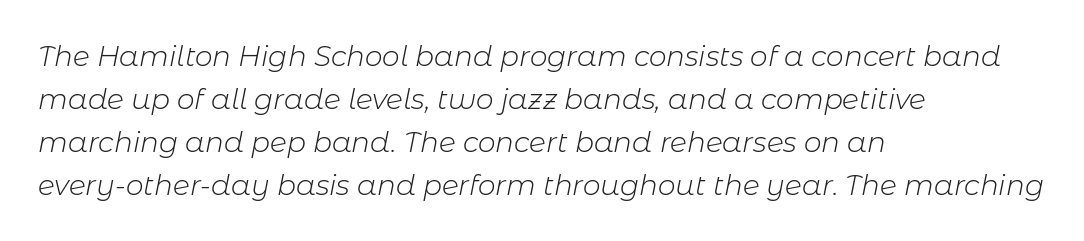
{"italic": "yes", "lean": "right", "slant_degrees": 11, "bold": "no", "weight": "light", "width": "normal", "stroke_contrast": "low", "x_height": "medium", "monospaced": "no", "underline": "no", "align": "left", "line_spacing": "normal", "line_spacing_ratio": 1.53, "letter_spacing": "normal", "letter_spacing_em": 0.0, "glyph_px": 28}
